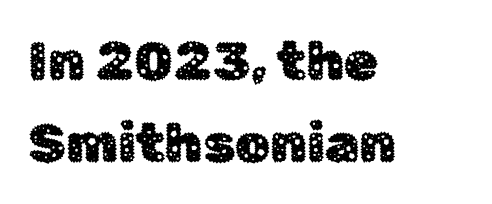
Q: Is the text italic (slanted)? A: No, it is upright.
Q: Is the typeface a serif or a sans-serif typeface? A: Sans-serif.
Q: Is the text underlined? A: No.
Q: How is the paragraph aligned? A: Left-aligned.
Q: Is the spacing between letters normal or unusually wide? A: Normal.
Q: Is the spacing between lines tight, normal or loose? A: Normal.
Q: Width (condensed, normal, or wide)? A: Normal.
Q: Stroke contrast? A: Low.
Q: x-height? A: Medium.
Q: Monospaced? A: No.
